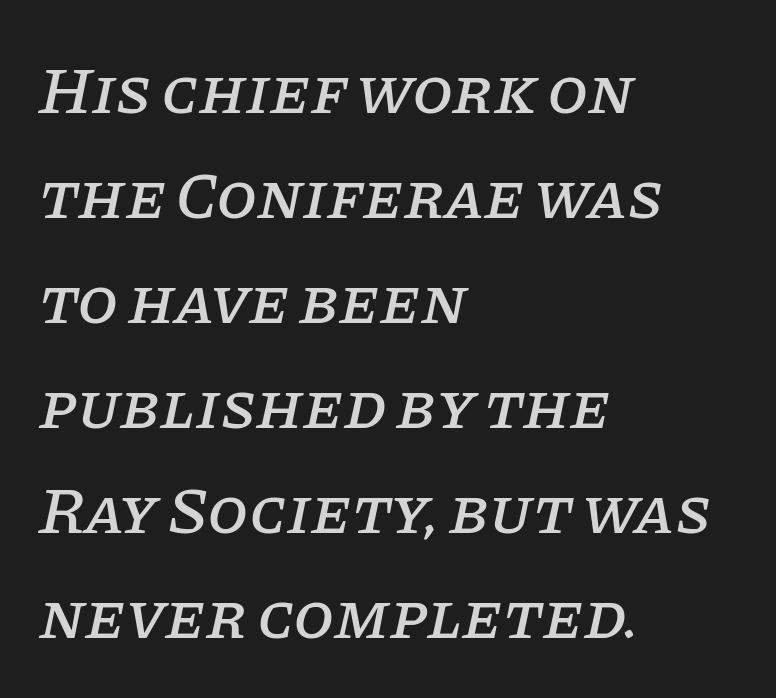
The string is rendered with underlining switched off. This sample uses a serif face. You could call the tracking neutral — neither tight nor loose. Normally led — the rows are evenly, conventionally spaced. In terms of posture, this sample is oblique.
